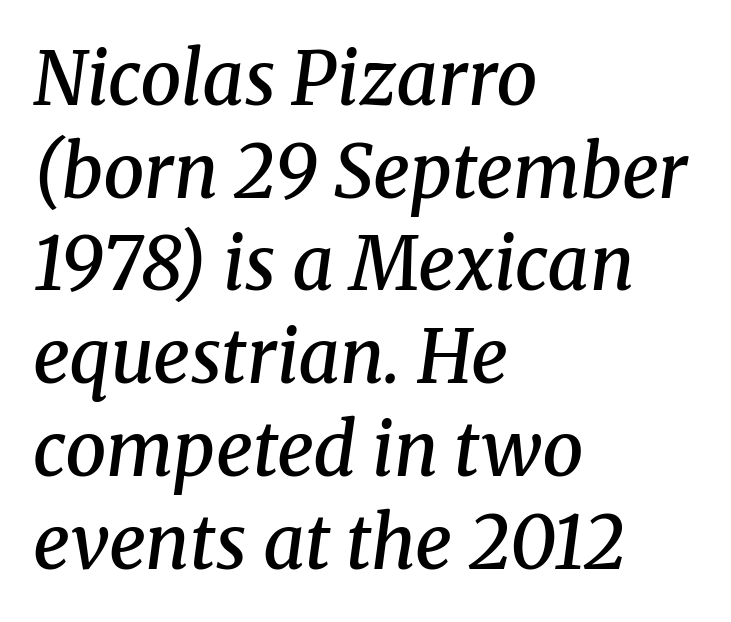
Firm but not heavy-handed strokes: this text is semibold. Does the copy run flush right? No — it runs flush left. Yep, those are serifs on the letters. The letters sit at their default tracking, neither squeezed nor spread. The passage shown is typed in a proportional face where columns would drift.
